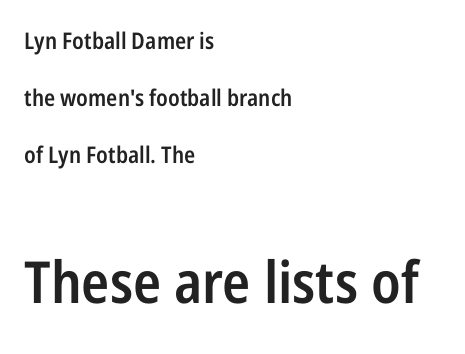
{"serif": "no", "italic": "no", "bold": "semi", "weight": "semibold", "width": "condensed", "stroke_contrast": "low", "x_height": "medium", "monospaced": "no", "underline": "no", "align": "left", "line_spacing": "loose", "line_spacing_ratio": 2.47, "letter_spacing": "normal", "letter_spacing_em": 0.0, "larger_block": "second", "size_ratio": 2.52, "glyph_px": 58}
